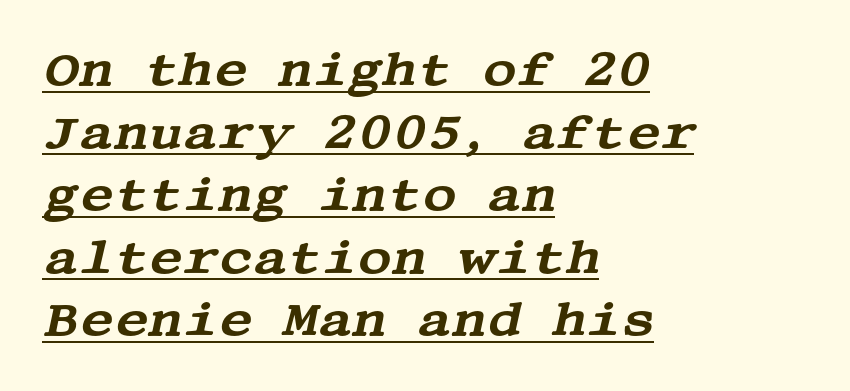
Q: Is the text italic (slanted)? A: Yes, it leans right by about 13 degrees.
Q: Is the typeface a serif or a sans-serif typeface? A: Serif.
Q: Is the text underlined? A: Yes.
Q: How is the paragraph aligned? A: Left-aligned.
Q: Is the spacing between letters normal or unusually wide? A: Normal.
Q: Is the spacing between lines tight, normal or loose? A: Normal.
Q: Width (condensed, normal, or wide)? A: Wide.
Q: Stroke contrast? A: Medium.
Q: x-height? A: Large.
